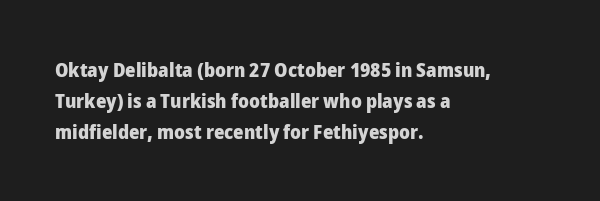
Beneath every word, the page is bare. The letterforms sit shoulder to shoulder at normal distance. The typesetter chose a ragged-right arrangement here. What weight is shown? A full bold with thick strokes.
